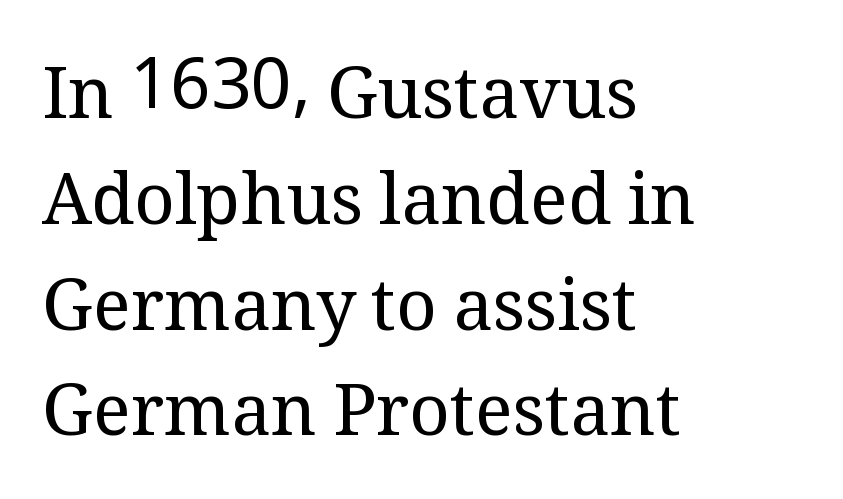
The image shows 71 px regular-weight serif type, upright; set left-aligned, normal line spacing (1.49x), normal letter spacing, not underlined; medium stroke contrast and a medium x-height.
